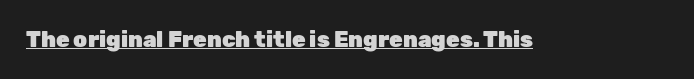
{"italic": "no", "bold": "yes", "underline": "yes", "letter_spacing": "normal", "letter_spacing_em": 0.0, "glyph_px": 22}
